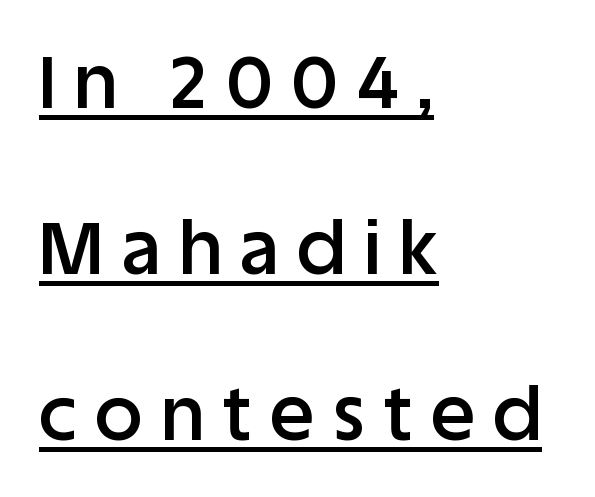
Q: Is the text bold? A: Semi-bold.
Q: Is the text italic (slanted)? A: No, it is upright.
Q: Is the typeface a serif or a sans-serif typeface? A: Sans-serif.
Q: Is the text underlined? A: Yes.
Q: How is the paragraph aligned? A: Left-aligned.
Q: Is the spacing between letters normal or unusually wide? A: Unusually wide.
Q: Is the spacing between lines tight, normal or loose? A: Loose.
Q: Width (condensed, normal, or wide)? A: Normal.
Q: Stroke contrast? A: Low.
Q: x-height? A: Large.
Q: Monospaced? A: No.
